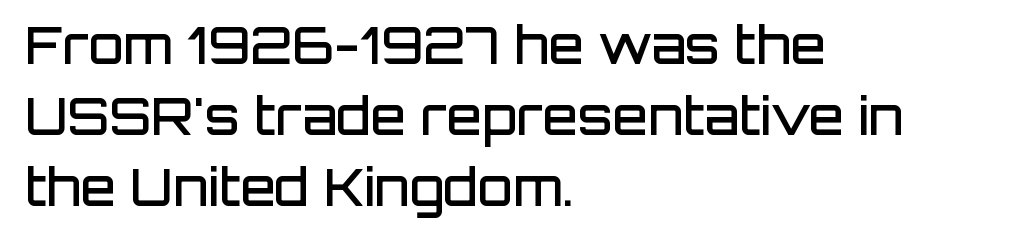
{"serif": "no", "italic": "no", "bold": "semi", "weight": "semibold", "width": "normal", "stroke_contrast": "low", "x_height": "large", "monospaced": "no", "underline": "no", "align": "left", "line_spacing": "normal", "line_spacing_ratio": 1.39, "letter_spacing": "normal", "letter_spacing_em": 0.0, "glyph_px": 51}
